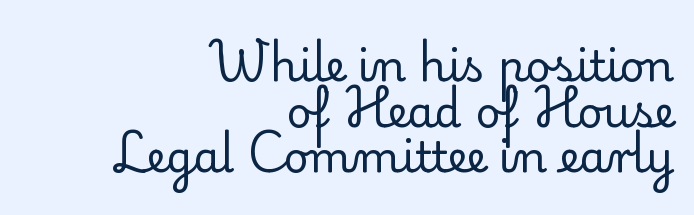
Q: Is the text bold? A: No.
Q: Is the text italic (slanted)? A: No, it is upright.
Q: Is the typeface a serif or a sans-serif typeface? A: Serif.
Q: Is the text underlined? A: No.
Q: How is the paragraph aligned? A: Right-aligned.
Q: Is the spacing between letters normal or unusually wide? A: Normal.
Q: Is the spacing between lines tight, normal or loose? A: Tight.
Q: Width (condensed, normal, or wide)? A: Normal.
Q: Stroke contrast? A: Low.
Q: x-height? A: Small.
Q: Monospaced? A: No.
